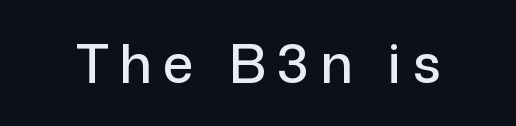
The image shows 54 px sans-serif type, upright; set unusually wide letter spacing (+0.21 em), not underlined; low stroke contrast and a medium x-height.
